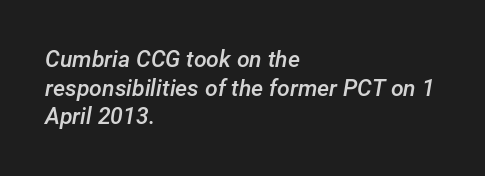
This sample is left-justified, so line endings fall wherever the words run out. Honestly, there is no underline to notice here at all. This rendering leaves character spacing at its baseline value. Slightly chunky letters — semibold, I'd say, not full bold. These lines were composed using italics.
